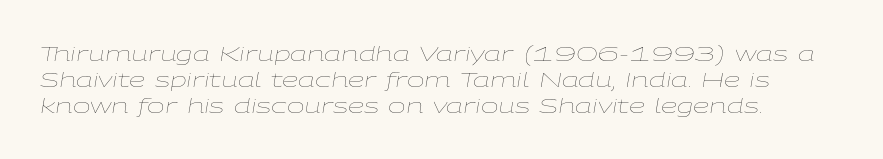
The gaps between neighbouring characters are ordinary and unremarkable. Is the type slanted? Yes — the strokes lean at a clear angle. Check under the words: just untouched page. No letter is thick-stroked: the sample isn't bold.
